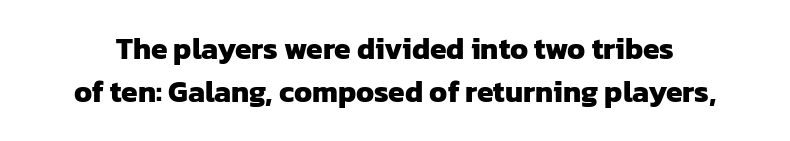
The image shows 30 px heavy sans-serif type; set normal line spacing (1.44x), normal letter spacing, not underlined; low stroke contrast and a medium x-height.
